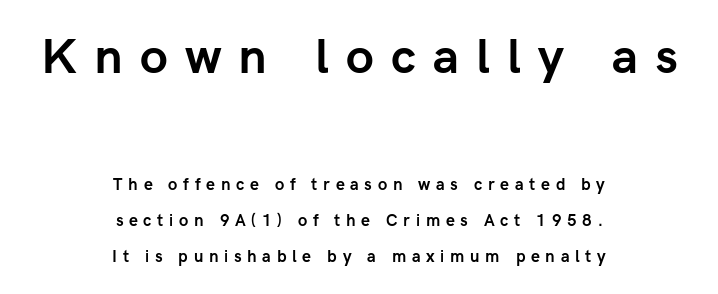
Q: Is the text bold? A: Yes.
Q: Is the text italic (slanted)? A: No, it is upright.
Q: Is the typeface a serif or a sans-serif typeface? A: Sans-serif.
Q: Is the text underlined? A: No.
Q: How is the paragraph aligned? A: Centered.
Q: Is the spacing between letters normal or unusually wide? A: Unusually wide.
Q: Is the spacing between lines tight, normal or loose? A: Loose.
Q: Which block of text is set in a larger size, the first (top) or the second (bottom)? A: The first (top) one.
Q: Width (condensed, normal, or wide)? A: Normal.
Q: Stroke contrast? A: Low.
Q: x-height? A: Medium.
Q: Monospaced? A: No.
